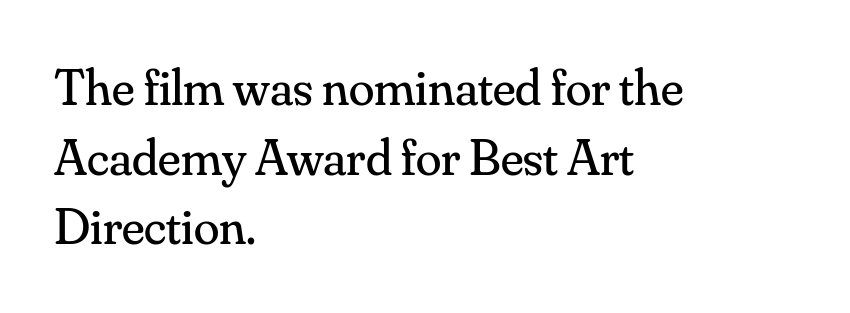
The image shows 52 px regular-weight serif type, upright; set left-aligned, normal line spacing (1.34x), normal letter spacing, not underlined; medium stroke contrast and a small x-height.
